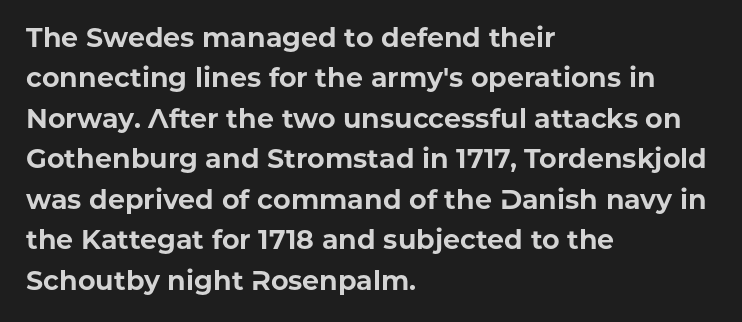
The image shows 27 px bold type, upright; set left-aligned, normal line spacing (1.5x), normal letter spacing, not underlined.
